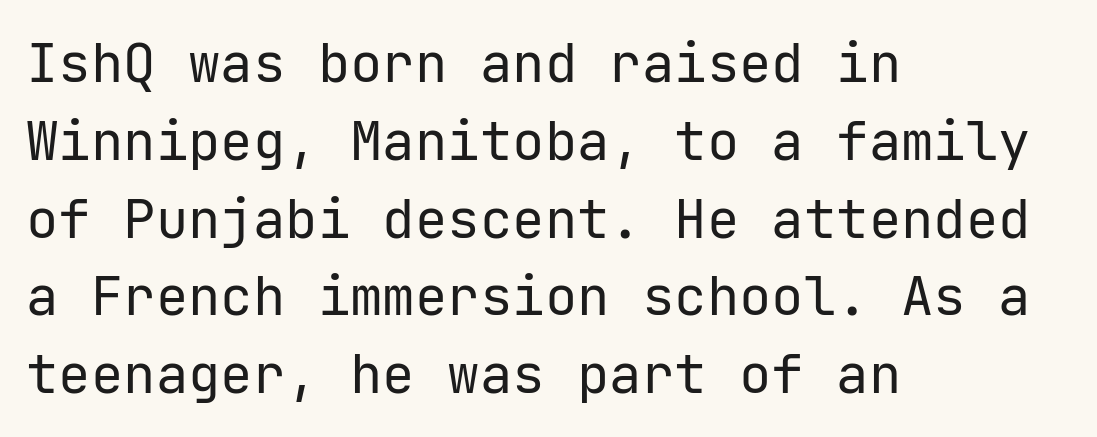
A light-to-regular cut is what we see here. The letterforms sit shoulder to shoulder at normal distance. The axis of the letterforms is exactly vertical. What's the leading like? Ordinary, nothing unusual.
